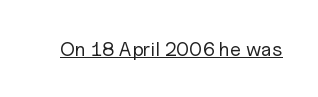
Between one letter and the next there's only the usual sliver of space. A roman cut, with each character standing at attention. The rendered words wear a rule along their underside. Heaviness? Minimal to ordinary, like unemphasized prose.
